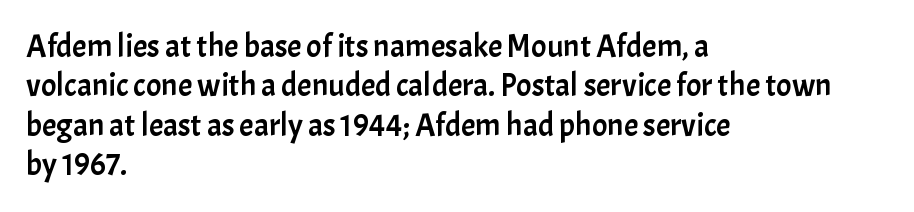
Observe the absence of serifs on each vertical stroke in this sample. Look at the tracking — it's just the regular setting, nothing added. Proportional: the letters do not fall into vertical columns. Underlining? Definitely not there. Caption: multi-line text, flush left, ragged right. Style check: upright.
